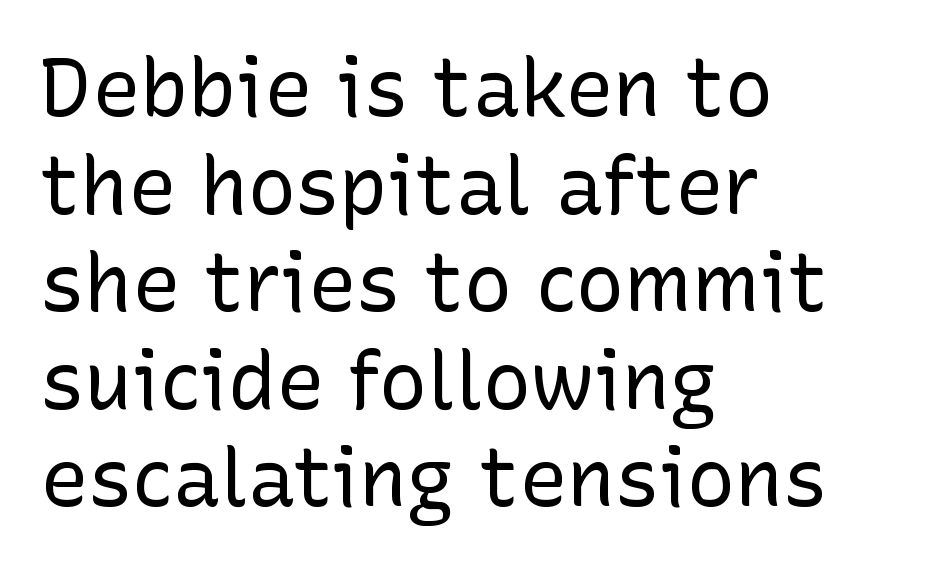
Glance below the letters and you will spot only blank space. This reads as an unemphasized weight, regular at the heaviest. No feet cap the strokes, marking this as sans-serif type. Every row of glyphs begins at an identical x-position on the left. Characters remain perfectly vertical along every line.
